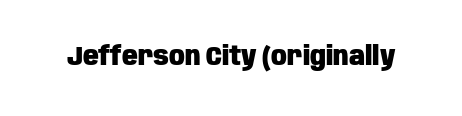
Q: Is the text bold? A: Yes.
Q: Is the text italic (slanted)? A: No, it is upright.
Q: Is the text underlined? A: No.
Q: Is the spacing between letters normal or unusually wide? A: Normal.
